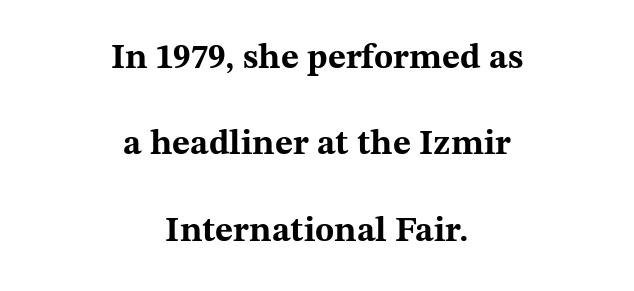
{"serif": "yes", "italic": "no", "bold": "yes", "weight": "bold", "width": "wide", "stroke_contrast": "medium", "x_height": "medium", "monospaced": "no", "underline": "no", "align": "center", "line_spacing": "loose", "line_spacing_ratio": 2.47, "letter_spacing": "normal", "letter_spacing_em": 0.0, "glyph_px": 35}
